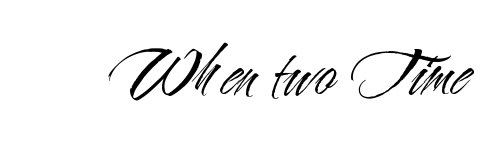
Weight: in the light-to-regular range. The words here are not underlined. The font family rendered here belongs to the sans-serif group. Letter spacing: default. Here the designer chose a conventional face with non-uniform glyph widths.
